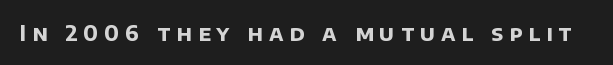
{"bold": "yes", "underline": "no", "letter_spacing": "wide", "letter_spacing_em": 0.29, "glyph_px": 21}
